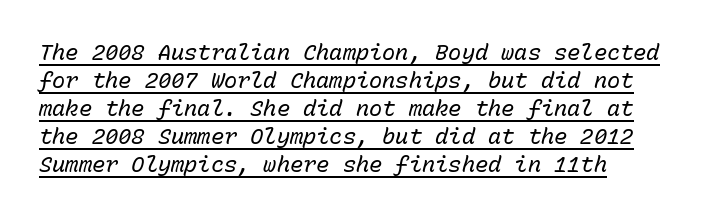
Q: Is the text bold? A: No.
Q: Is the text italic (slanted)? A: Yes, it leans right by about 15 degrees.
Q: Is the text underlined? A: Yes.
Q: How is the paragraph aligned? A: Left-aligned.
Q: Is the spacing between letters normal or unusually wide? A: Normal.
Q: Is the spacing between lines tight, normal or loose? A: Normal.
